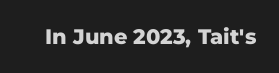
The letterforms sit shoulder to shoulder at normal distance. These lines were composed using upright roman letters. Check the space under the baseline: it is left empty. The sample has been set heavy, in full bold.
